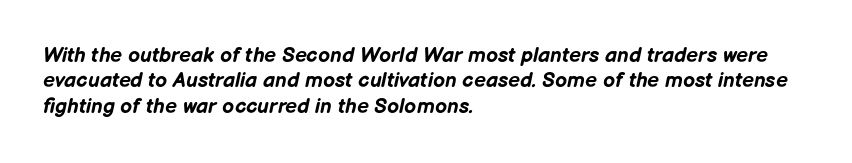
Q: Is the text bold? A: Yes.
Q: Is the text italic (slanted)? A: Yes, it leans right by about 12 degrees.
Q: Is the text underlined? A: No.
Q: How is the paragraph aligned? A: Left-aligned.
Q: Is the spacing between letters normal or unusually wide? A: Normal.
